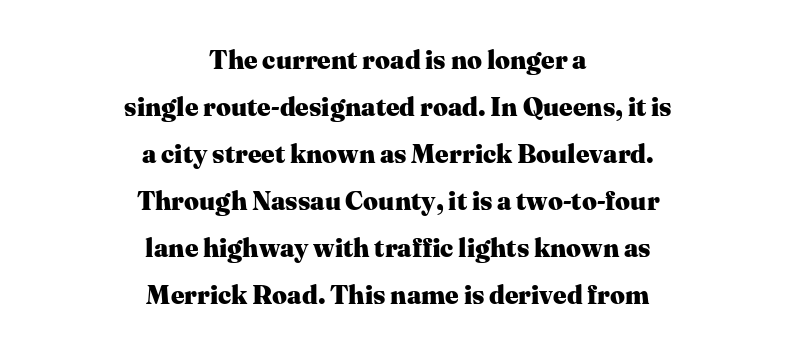
Q: Is the text bold? A: Yes.
Q: Is the text italic (slanted)? A: No, it is upright.
Q: Is the text underlined? A: No.
Q: How is the paragraph aligned? A: Centered.
Q: Is the spacing between letters normal or unusually wide? A: Normal.
